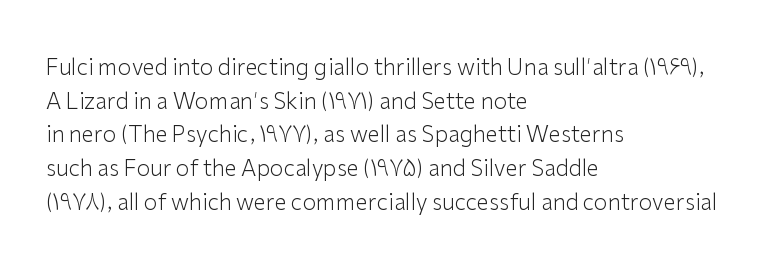
Unbolded letterforms with no extra heft. The letterforms sit shoulder to shoulder at normal distance. Line spacing here is normal. Glance below the letters and you will spot only blank space. Visually the block forms a straight wall on the left and a jagged coastline on the right.
